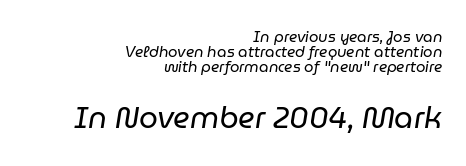
Q: Is the text bold? A: No.
Q: Is the text italic (slanted)? A: Yes, it leans right by about 9 degrees.
Q: Is the text underlined? A: No.
Q: How is the paragraph aligned? A: Right-aligned.
Q: Is the spacing between letters normal or unusually wide? A: Normal.
Q: Is the spacing between lines tight, normal or loose? A: Tight.
Q: Which block of text is set in a larger size, the first (top) or the second (bottom)? A: The second (bottom) one.
Q: Width (condensed, normal, or wide)? A: Normal.
Q: Stroke contrast? A: Low.
Q: x-height? A: Medium.
Q: Monospaced? A: No.
